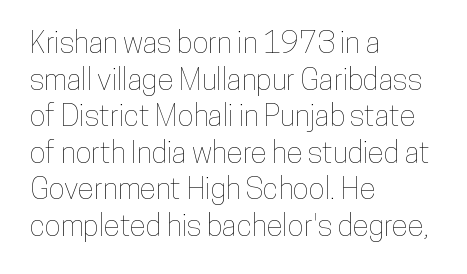
Q: Is the text italic (slanted)? A: No, it is upright.
Q: Is the text underlined? A: No.
Q: How is the paragraph aligned? A: Left-aligned.
Q: Is the spacing between letters normal or unusually wide? A: Normal.
Q: Width (condensed, normal, or wide)? A: Condensed.
Q: Stroke contrast? A: Low.
Q: x-height? A: Medium.
Q: Monospaced? A: No.
